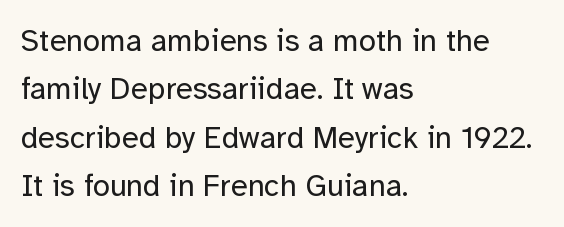
The image shows 31 px regular-weight sans-serif type, upright; set left-aligned, normal line spacing (1.56x), normal letter spacing, not underlined; low stroke contrast and a medium x-height.
